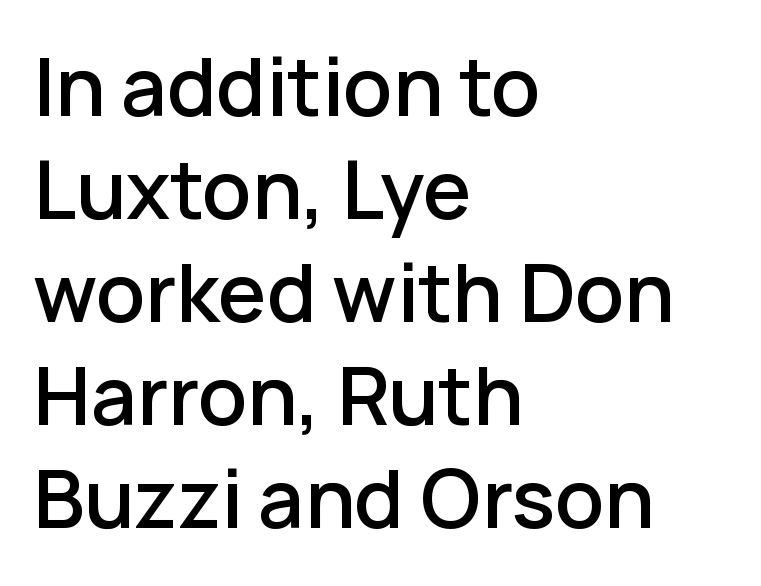
The compositor pushed each line to the left boundary. The letters are semibold — heavier than regular but short of a full bold. Characters follow at the spacing the type designer built in. The area under the type is left untouched. Regarding serifs, this sample does without them.
